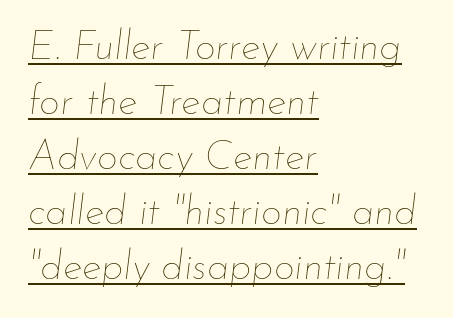
Italic? Definitely — the glyphs are oblique. Proportional: the letters do not fall into vertical columns. The vertical gap from one line to the next is medium. Leftover space on each line is placed entirely after the last word.
